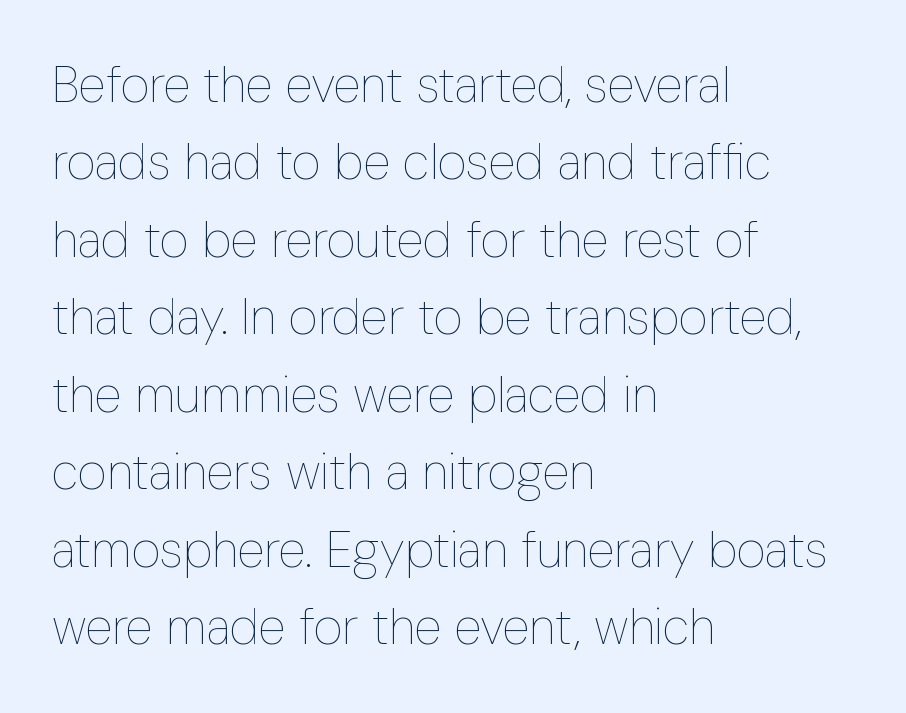
{"italic": "no", "bold": "no", "weight": "thin", "width": "condensed", "stroke_contrast": "low", "x_height": "medium", "monospaced": "no", "underline": "no", "align": "left", "line_spacing": "normal", "line_spacing_ratio": 1.55, "letter_spacing": "normal", "letter_spacing_em": 0.0, "glyph_px": 50}
